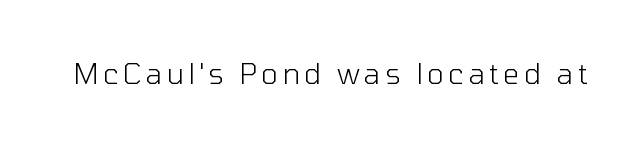
The image shows 29 px light sans-serif type, upright; set not underlined; low stroke contrast and a medium x-height.
